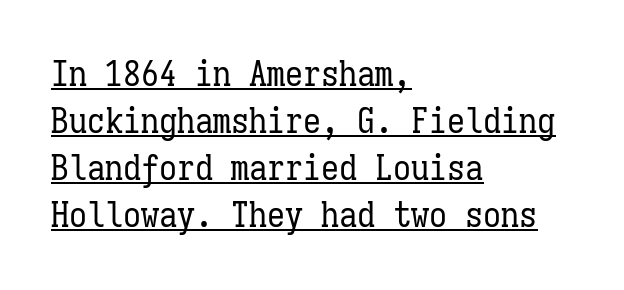
Q: Is the text bold? A: No.
Q: Is the text italic (slanted)? A: No, it is upright.
Q: Is the text underlined? A: Yes.
Q: How is the paragraph aligned? A: Left-aligned.
Q: Is the spacing between letters normal or unusually wide? A: Normal.
Q: Is the spacing between lines tight, normal or loose? A: Normal.
Q: Width (condensed, normal, or wide)? A: Condensed.
Q: Stroke contrast? A: Low.
Q: x-height? A: Medium.
Q: Monospaced? A: Yes.
